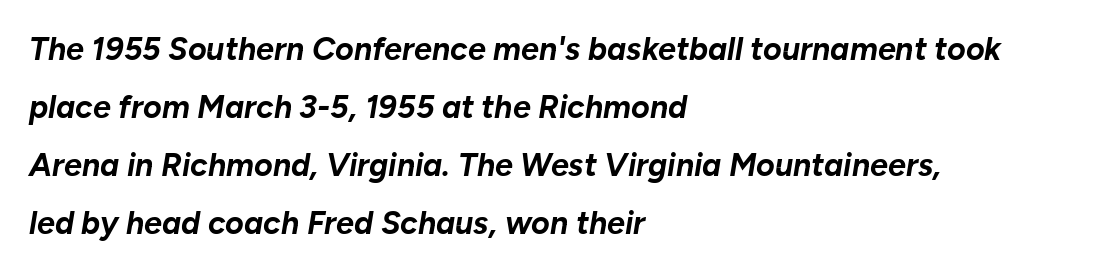
The image shows 32 px bold type, italic (leaning right); set left-aligned, line spacing 1.81x, normal letter spacing, not underlined; low stroke contrast and a medium x-height.
